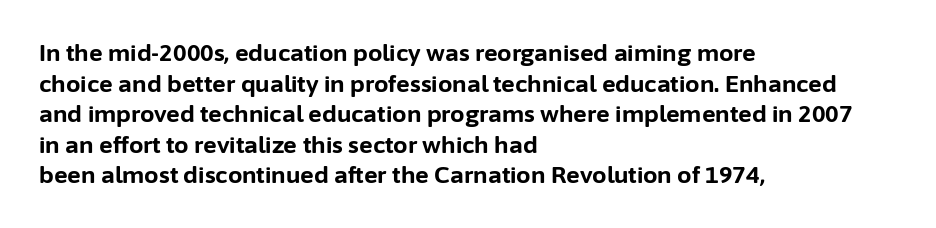
Nobody touched the tracking dial on this one. Heft: maximum for text — a bold. The rendering anchors every line to the left-hand side. The line-height multiplier appears to be the usual default.
